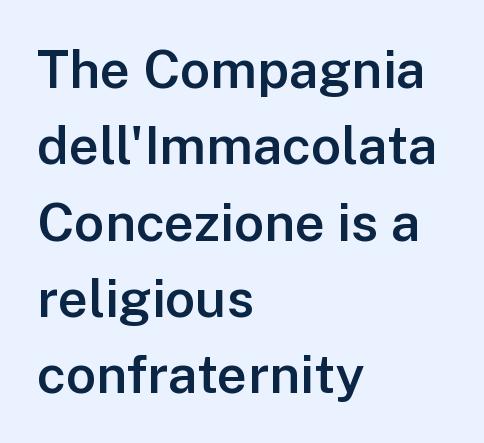
Q: Is the text bold? A: Semi-bold.
Q: Is the text italic (slanted)? A: No, it is upright.
Q: Is the typeface a serif or a sans-serif typeface? A: Sans-serif.
Q: Is the text underlined? A: No.
Q: How is the paragraph aligned? A: Left-aligned.
Q: Is the spacing between letters normal or unusually wide? A: Normal.
Q: Is the spacing between lines tight, normal or loose? A: Normal.
Q: Width (condensed, normal, or wide)? A: Normal.
Q: Stroke contrast? A: Low.
Q: x-height? A: Medium.
Q: Monospaced? A: No.
